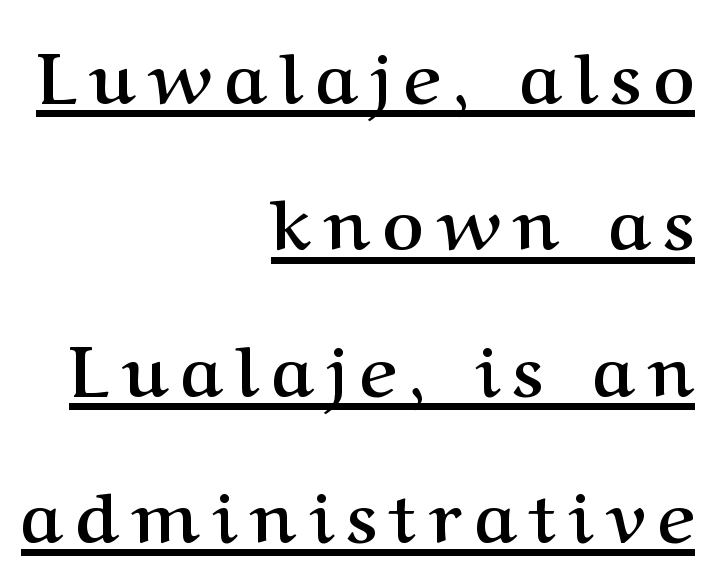
Q: Is the text bold? A: Yes.
Q: Is the text italic (slanted)? A: No, it is upright.
Q: Is the typeface a serif or a sans-serif typeface? A: Serif.
Q: Is the text underlined? A: Yes.
Q: How is the paragraph aligned? A: Right-aligned.
Q: Is the spacing between lines tight, normal or loose? A: Loose.
Q: Width (condensed, normal, or wide)? A: Normal.
Q: Stroke contrast? A: Medium.
Q: x-height? A: Medium.
Q: Monospaced? A: No.
